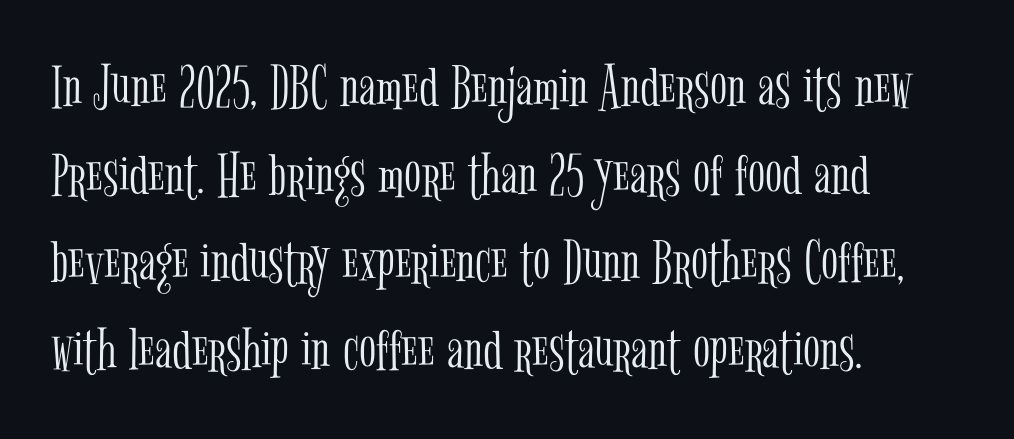
The passage shown is not underscored anywhere. The lines sit at an ordinary, default distance from one another. The letters advance in unequal steps, a hallmark of proportional type. Quick note: not italic, upright.
